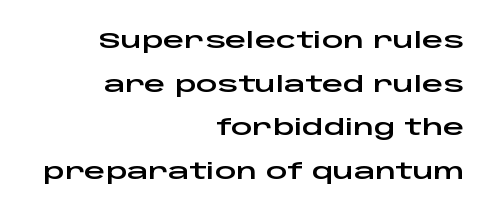
The image shows 21 px text type, upright; set right-aligned, loose line spacing (2.08x), normal letter spacing, not underlined.
